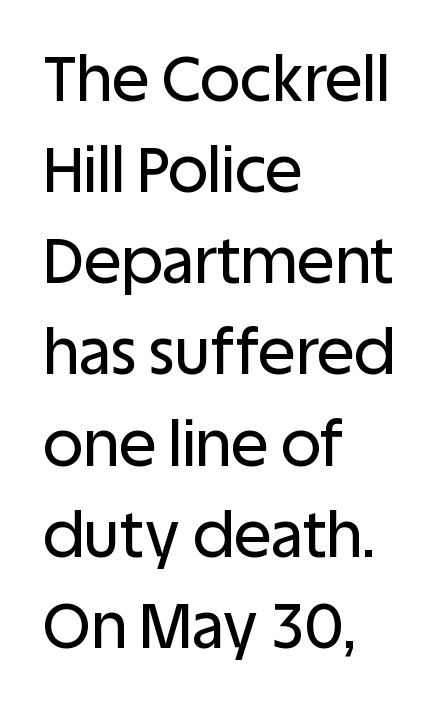
The image shows 62 px sans-serif type, upright; set left-aligned, normal line spacing (1.47x), normal letter spacing, not underlined; low stroke contrast and a large x-height.
